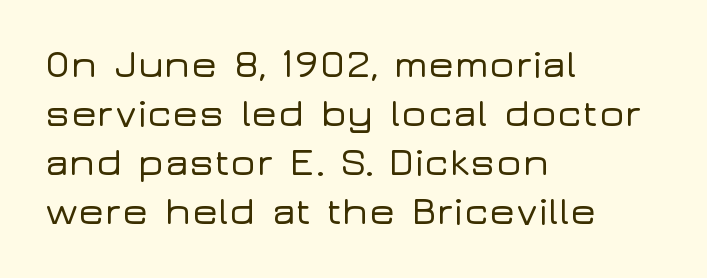
{"serif": "no", "italic": "no", "width": "wide", "stroke_contrast": "low", "x_height": "medium", "monospaced": "no", "underline": "no", "align": "left", "line_spacing": "normal", "line_spacing_ratio": 1.26, "letter_spacing": "normal", "letter_spacing_em": 0.0, "glyph_px": 39}
